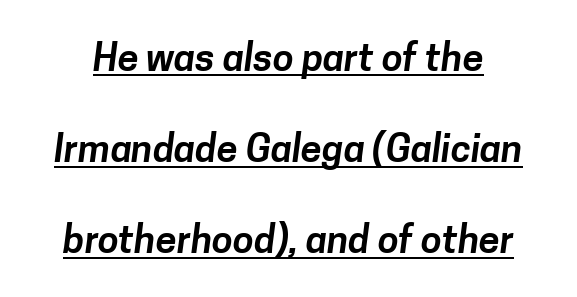
The image shows 38 px sans-serif type; set loose line spacing (2.4x), normal letter spacing, underlined; low stroke contrast and a medium x-height.
